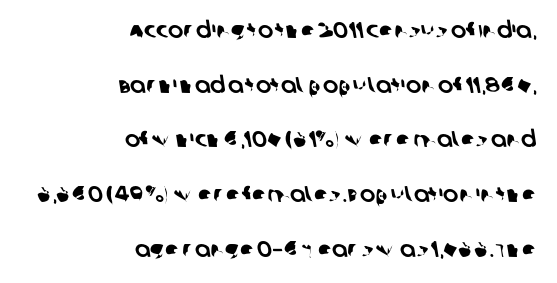
Where is the straight margin? On the right. The vertical gap from one line to the next is large. A typesetter would call this zero additional tracking. Beneath every word, the page is bare.
